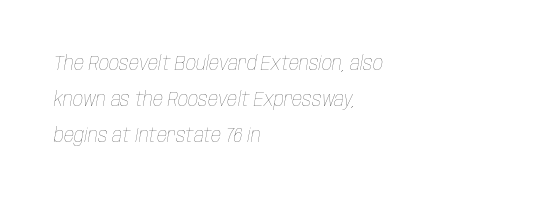
The image shows 20 px text type, italic (leaning right); set left-aligned, line spacing 1.81x, normal letter spacing, not underlined.
